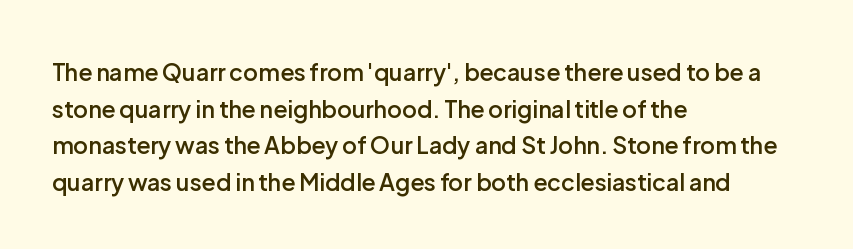
The image shows 23 px text type, upright; set left-aligned, normal line spacing (1.59x), normal letter spacing, not underlined.
